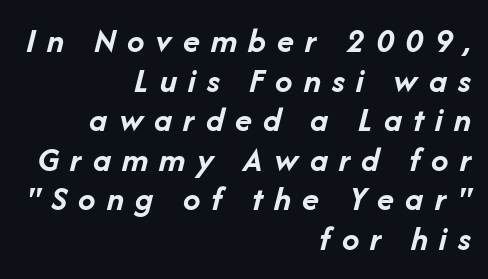
Q: Is the text bold? A: Yes.
Q: Is the text italic (slanted)? A: Yes, it leans right by about 14 degrees.
Q: Is the text underlined? A: No.
Q: How is the paragraph aligned? A: Right-aligned.
Q: Is the spacing between letters normal or unusually wide? A: Unusually wide.
Q: Is the spacing between lines tight, normal or loose? A: Tight.
Q: Width (condensed, normal, or wide)? A: Normal.
Q: Stroke contrast? A: Low.
Q: x-height? A: Medium.
Q: Monospaced? A: No.
